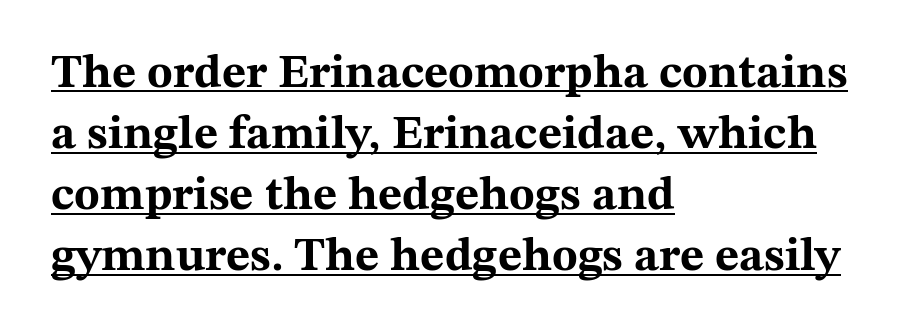
The image shows 47 px bold, wide serif type, upright; set left-aligned, normal line spacing (1.3x), normal letter spacing, underlined; medium stroke contrast and a medium x-height.
